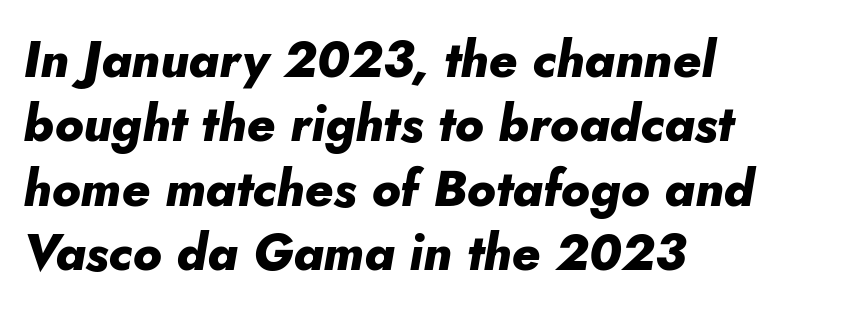
Each letter keeps its own natural width here, so spacing adapts to shape. Words appear dense and cohesive because spacing is normal. The face used here has a pronounced slope to its letters. Line starts are locked; line ends wander.
